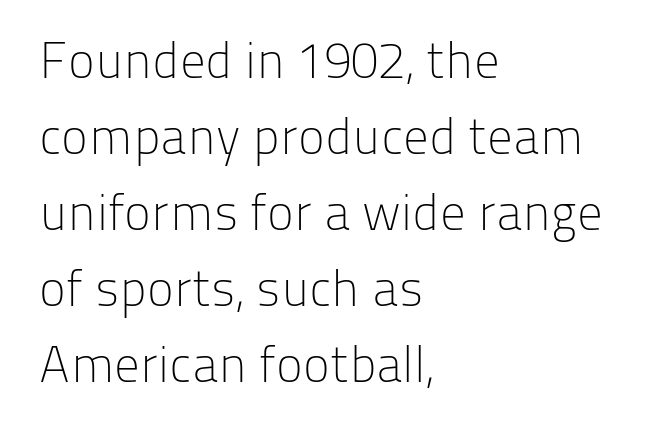
Q: Is the text bold? A: No.
Q: Is the text italic (slanted)? A: No, it is upright.
Q: Is the typeface a serif or a sans-serif typeface? A: Sans-serif.
Q: Is the text underlined? A: No.
Q: How is the paragraph aligned? A: Left-aligned.
Q: Is the spacing between letters normal or unusually wide? A: Normal.
Q: Is the spacing between lines tight, normal or loose? A: Normal.
Q: Width (condensed, normal, or wide)? A: Normal.
Q: Stroke contrast? A: Low.
Q: x-height? A: Medium.
Q: Monospaced? A: No.
